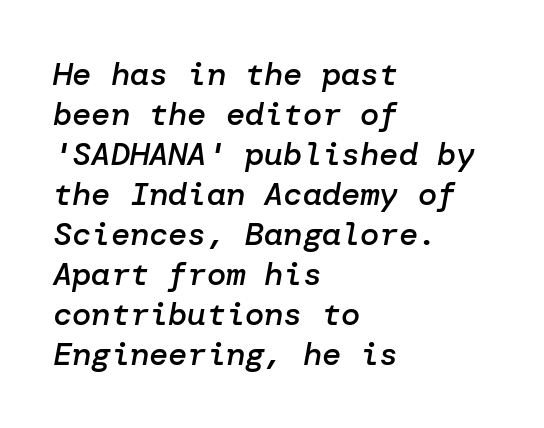
{"italic": "yes", "lean": "right", "slant_degrees": 10, "bold": "semi", "weight": "semibold", "width": "normal", "stroke_contrast": "low", "x_height": "medium", "underline": "no", "align": "left", "line_spacing": "normal", "line_spacing_ratio": 1.25, "letter_spacing": "normal", "letter_spacing_em": 0.0, "glyph_px": 32}
